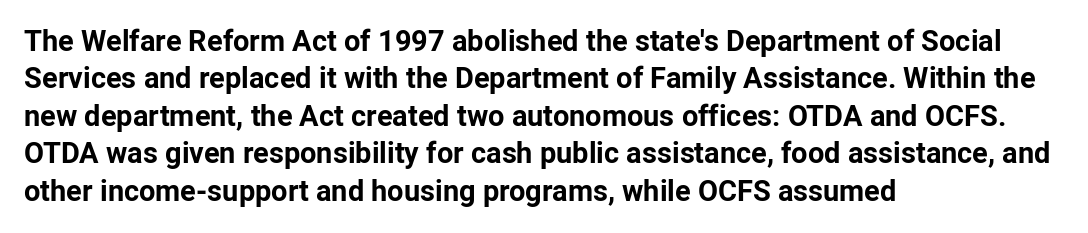
Reading down the block, your eye returns to a fixed left position each line. Vertically, the passage feels balanced, rows spaced as you'd expect. Character widths vary here, with narrow letters taking less room than wide ones. These lines keep a tight, regular rhythm from letter to letter. The typeface chosen for these lines omits serifs. Decoration check: the copy has no underline.
